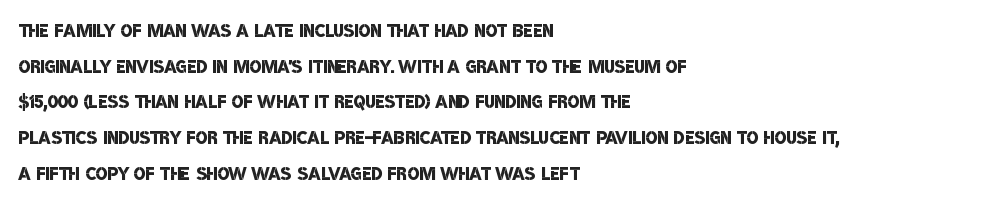
The image shows 25 px text type; set left-aligned, normal line spacing (1.43x), normal letter spacing, not underlined.
